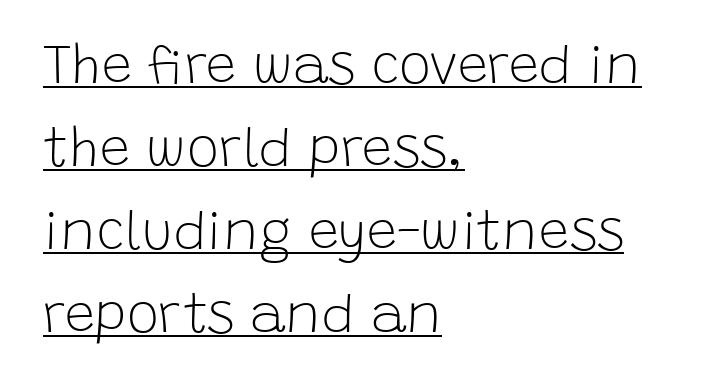
{"serif": "no", "italic": "no", "bold": "no", "weight": "light", "width": "normal", "stroke_contrast": "low", "x_height": "large", "monospaced": "no", "underline": "yes", "align": "left", "line_spacing": "normal", "line_spacing_ratio": 1.54, "letter_spacing": "normal", "letter_spacing_em": 0.0, "glyph_px": 54}
